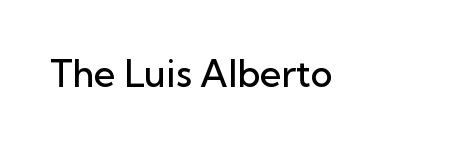
The image shows 37 px semibold sans-serif type, upright; set normal letter spacing, not underlined; low stroke contrast and a medium x-height.
